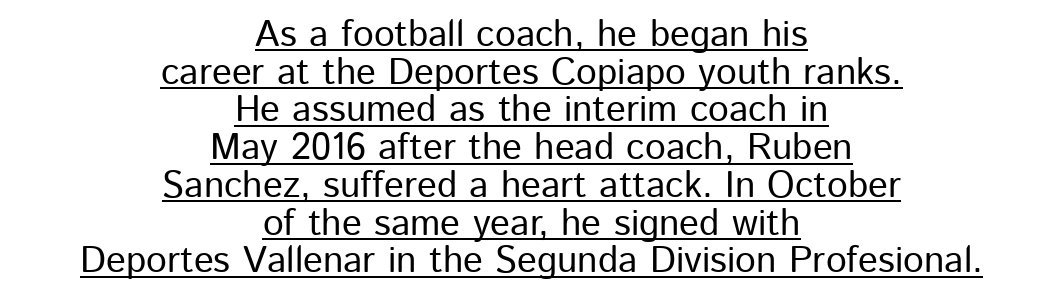
Q: Is the text italic (slanted)? A: No, it is upright.
Q: Is the typeface a serif or a sans-serif typeface? A: Sans-serif.
Q: Is the text underlined? A: Yes.
Q: How is the paragraph aligned? A: Centered.
Q: Is the spacing between letters normal or unusually wide? A: Normal.
Q: Is the spacing between lines tight, normal or loose? A: Tight.
Q: Width (condensed, normal, or wide)? A: Normal.
Q: Stroke contrast? A: Low.
Q: x-height? A: Medium.
Q: Monospaced? A: No.
